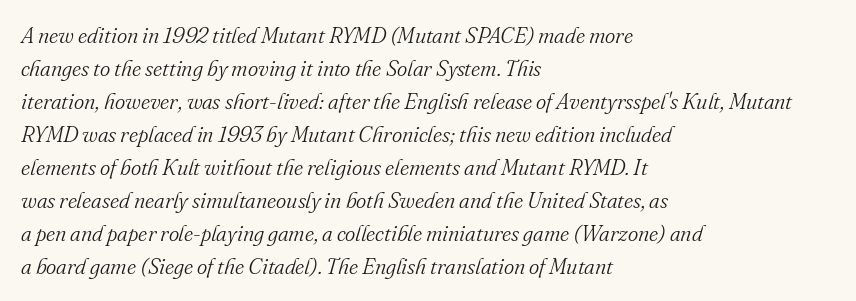
Q: Is the text bold? A: No.
Q: Is the text italic (slanted)? A: Yes, it leans right by about 16 degrees.
Q: Is the text underlined? A: No.
Q: How is the paragraph aligned? A: Left-aligned.
Q: Is the spacing between letters normal or unusually wide? A: Normal.
Q: Is the spacing between lines tight, normal or loose? A: Normal.
